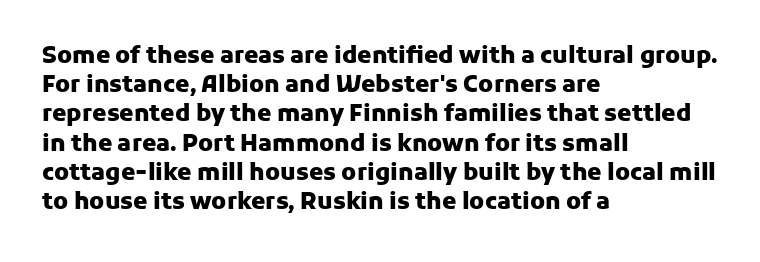
The image shows 23 px bold type, upright; set left-aligned, normal line spacing (1.27x), normal letter spacing, not underlined.
